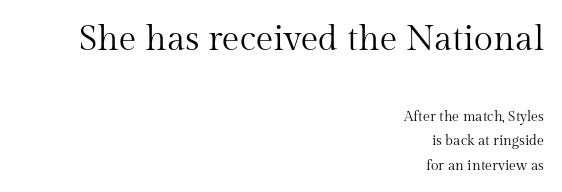
{"serif": "yes", "italic": "no", "bold": "no", "weight": "regular", "width": "normal", "stroke_contrast": "medium", "x_height": "medium", "monospaced": "no", "underline": "no", "align": "right", "line_spacing_ratio": 1.76, "letter_spacing": "normal", "letter_spacing_em": 0.0, "larger_block": "first", "size_ratio": 2.5, "glyph_px": 35}
